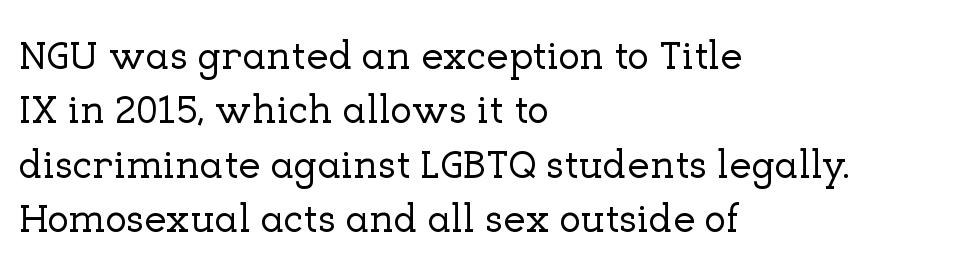
Q: Is the text italic (slanted)? A: No, it is upright.
Q: Is the typeface a serif or a sans-serif typeface? A: Serif.
Q: Is the text underlined? A: No.
Q: How is the paragraph aligned? A: Left-aligned.
Q: Is the spacing between letters normal or unusually wide? A: Normal.
Q: Is the spacing between lines tight, normal or loose? A: Normal.
Q: Width (condensed, normal, or wide)? A: Normal.
Q: Stroke contrast? A: Low.
Q: x-height? A: Medium.
Q: Monospaced? A: No.
